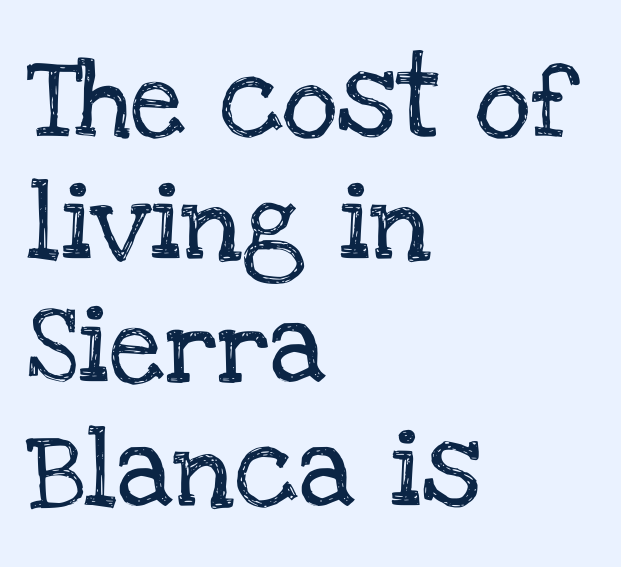
Glance below the letters and you will spot only blank space. No extra tracking has been applied to these lines. Posture: upright roman. Evenly set lines give the paragraph a standard silhouette. The paragraph shown leans on its left margin.
